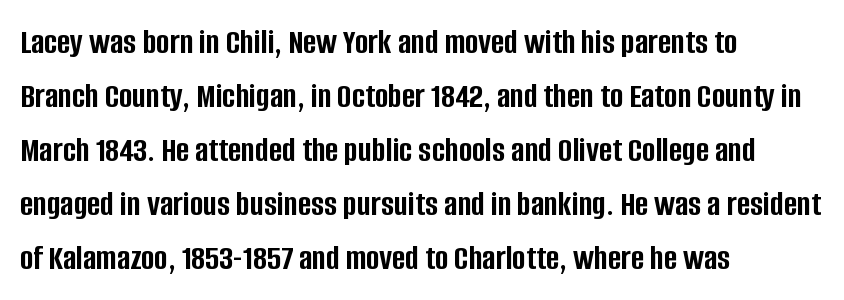
Q: Is the text bold? A: Yes.
Q: Is the text italic (slanted)? A: No, it is upright.
Q: Is the typeface a serif or a sans-serif typeface? A: Sans-serif.
Q: Is the text underlined? A: No.
Q: How is the paragraph aligned? A: Left-aligned.
Q: Is the spacing between letters normal or unusually wide? A: Normal.
Q: Is the spacing between lines tight, normal or loose? A: Normal.
Q: Width (condensed, normal, or wide)? A: Condensed.
Q: Stroke contrast? A: Low.
Q: x-height? A: Large.
Q: Monospaced? A: No.
